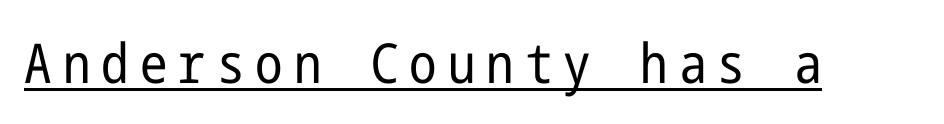
The typesetting does not lean heavy: it is not bold. Letterform terminals end flat and unadorned throughout the passage. Ordinary non-slanted type is in use. The words here are underlined. The type is letterspaced generously, with wide tracking.
